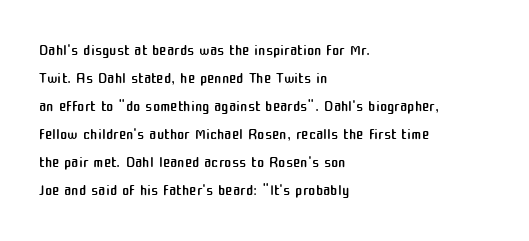
Q: Is the text bold? A: No.
Q: Is the text italic (slanted)? A: No, it is upright.
Q: Is the text underlined? A: No.
Q: How is the paragraph aligned? A: Left-aligned.
Q: Is the spacing between letters normal or unusually wide? A: Normal.
Q: Is the spacing between lines tight, normal or loose? A: Normal.
